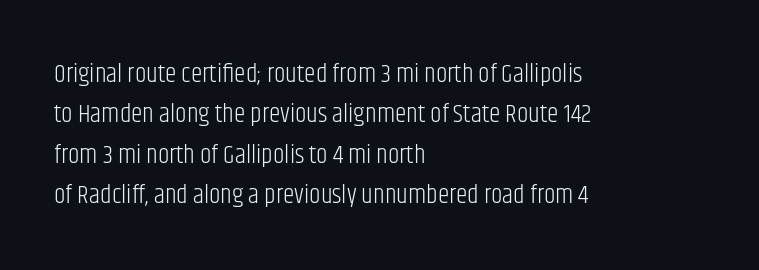
Q: Is the text bold? A: No.
Q: Is the text italic (slanted)? A: No, it is upright.
Q: Is the text underlined? A: No.
Q: How is the paragraph aligned? A: Left-aligned.
Q: Is the spacing between letters normal or unusually wide? A: Normal.
Q: Is the spacing between lines tight, normal or loose? A: Normal.
